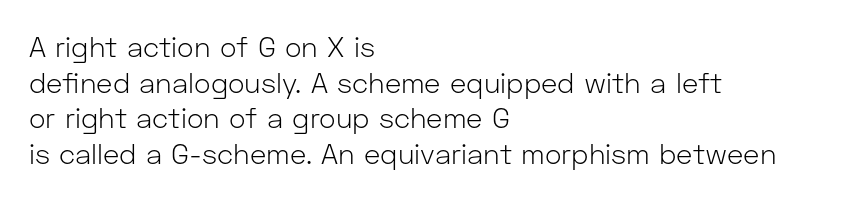
The image shows 28 px light sans-serif type, upright; set left-aligned, normal line spacing (1.27x), normal letter spacing, not underlined; low stroke contrast and a medium x-height.
